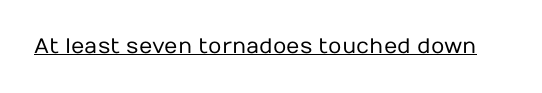
Italic: no, the glyphs are upright roman. You can see a thin bar hugging the bottom of the glyphs. Nothing heavy about these letters — not bold at all. Look at the tracking — it's just the regular setting, nothing added.
